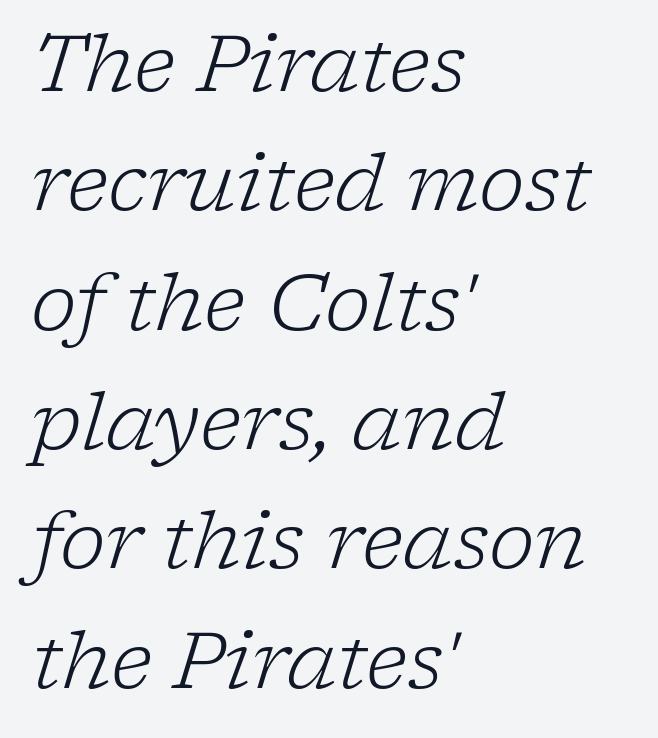
{"serif": "yes", "italic": "yes", "lean": "right", "slant_degrees": 17, "bold": "no", "weight": "light", "width": "normal", "stroke_contrast": "low", "x_height": "medium", "monospaced": "no", "underline": "no", "align": "left", "line_spacing": "normal", "line_spacing_ratio": 1.53, "letter_spacing": "normal", "letter_spacing_em": 0.0, "glyph_px": 78}
